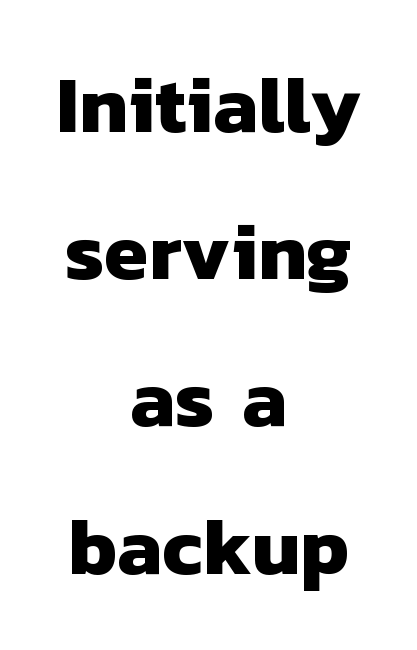
The image shows 80 px heavy sans-serif type; set centered, line spacing 1.84x, normal letter spacing, not underlined; low stroke contrast and a medium x-height.
